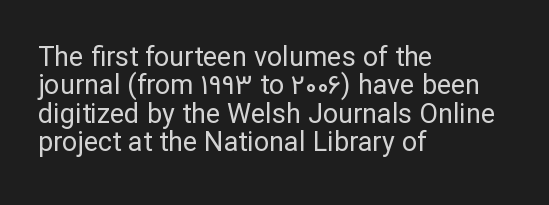
{"italic": "no", "bold": "no", "underline": "no", "align": "left", "line_spacing": "tight", "line_spacing_ratio": 1.05, "letter_spacing": "normal", "letter_spacing_em": 0.0, "glyph_px": 27}
